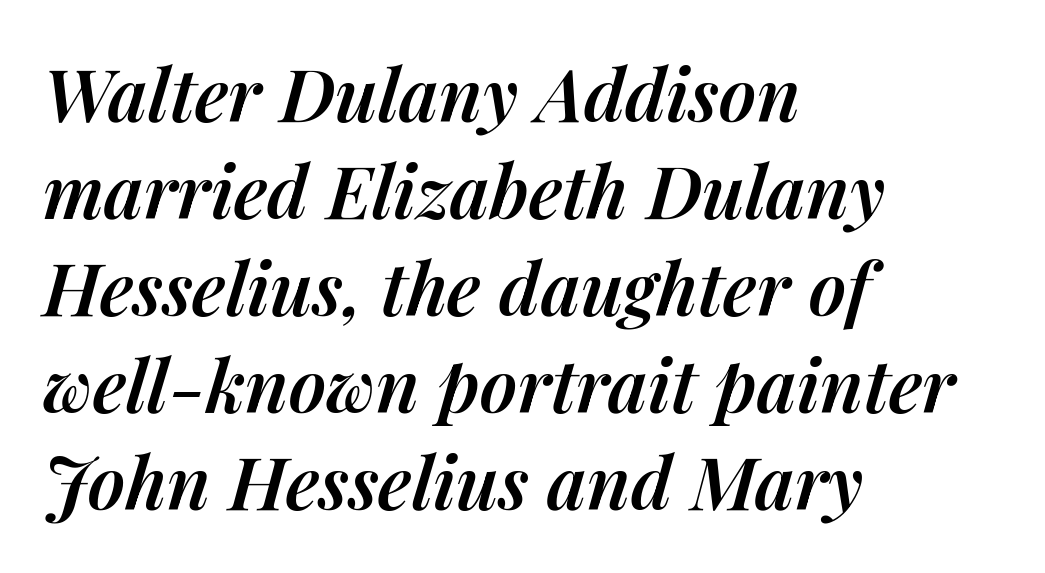
This rendering features lettering with no underline. Look at the tracking — it's just the regular setting, nothing added. The strokes are fattened partway — semibold, not bold. Line starts are locked; line ends wander. Interline gaps are of average width in this sample. Slanted lettering throughout.
